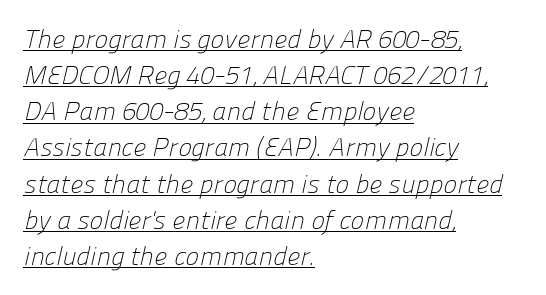
{"bold": "no", "underline": "yes", "align": "left", "line_spacing": "normal", "line_spacing_ratio": 1.39, "letter_spacing": "normal", "letter_spacing_em": 0.0, "glyph_px": 26}
